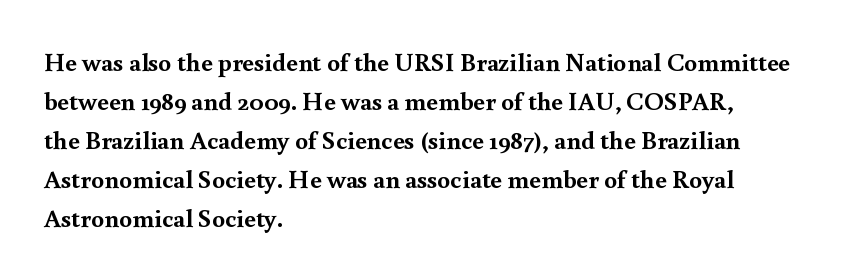
Q: Is the text bold? A: Yes.
Q: Is the text italic (slanted)? A: No, it is upright.
Q: Is the text underlined? A: No.
Q: How is the paragraph aligned? A: Left-aligned.
Q: Is the spacing between letters normal or unusually wide? A: Normal.
Q: Is the spacing between lines tight, normal or loose? A: Normal.
